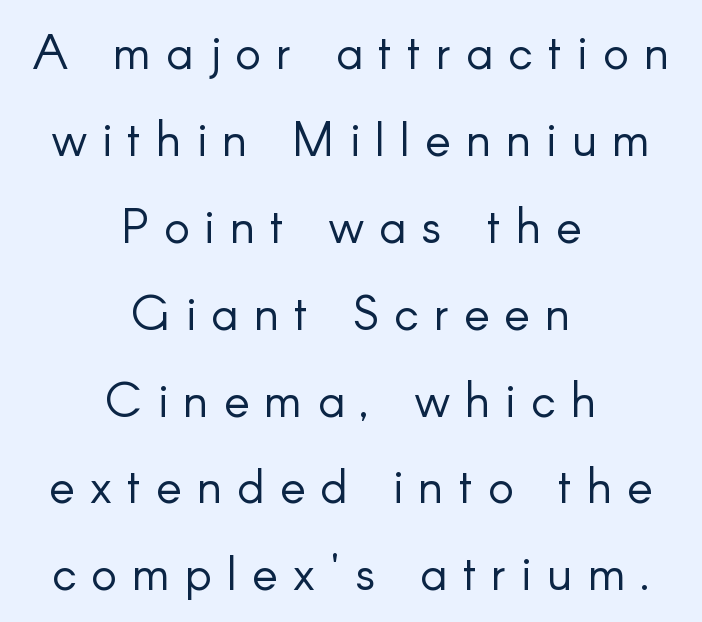
The image shows 48 px light sans-serif type, upright; set centered, line spacing 1.81x, unusually wide letter spacing (+0.32 em), not underlined; low stroke contrast and a small x-height.
